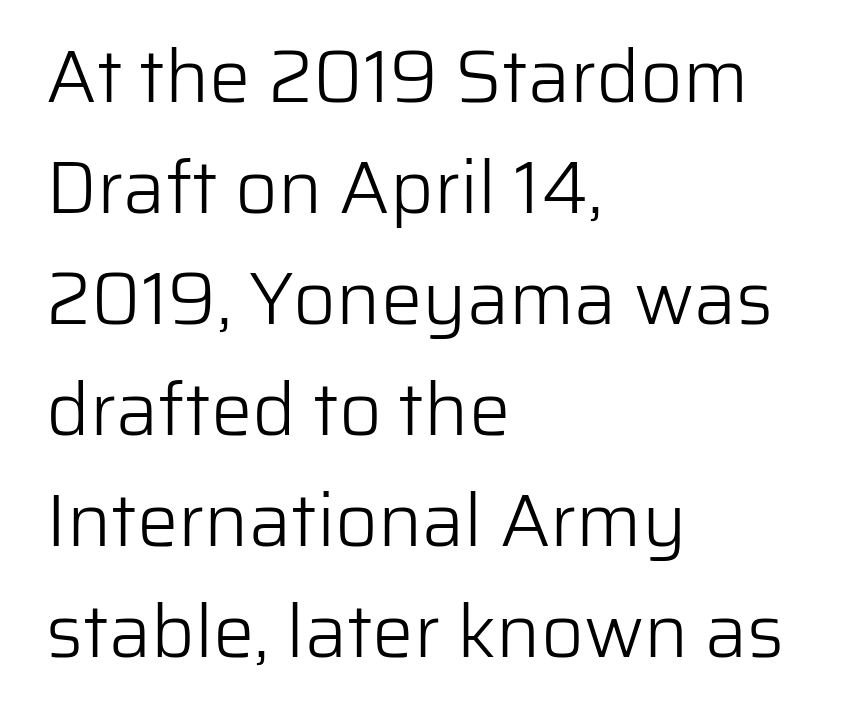
Italic? Not at all — the glyphs are vertical. Quick note: interline space is typical. Honestly, the letter spacing is just normal — you wouldn't notice it. These lines are rendered in a variable-pitch font. The glyphs are unaccompanied by any horizontal stroke below them. Horizontally, the lines are justified to the leading edge only.
